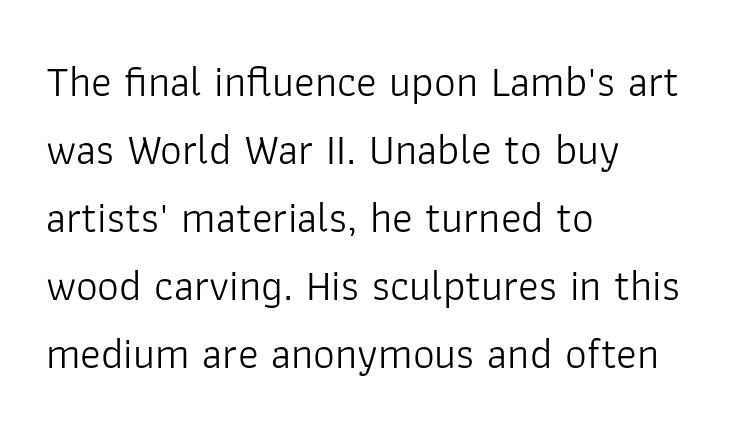
{"serif": "no", "italic": "no", "bold": "no", "weight": "light", "width": "normal", "stroke_contrast": "low", "x_height": "medium", "monospaced": "no", "underline": "no", "align": "left", "line_spacing": "normal", "line_spacing_ratio": 1.58, "letter_spacing": "normal", "letter_spacing_em": 0.0, "glyph_px": 43}
